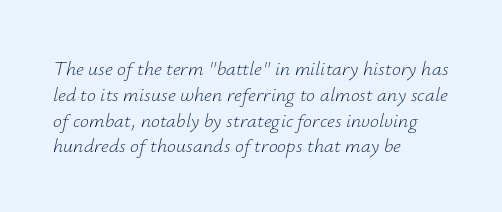
{"italic": "yes", "lean": "right", "slant_degrees": 12, "bold": "no", "underline": "no", "align": "left", "line_spacing": "normal", "line_spacing_ratio": 1.29, "letter_spacing": "normal", "letter_spacing_em": 0.0, "glyph_px": 20}
